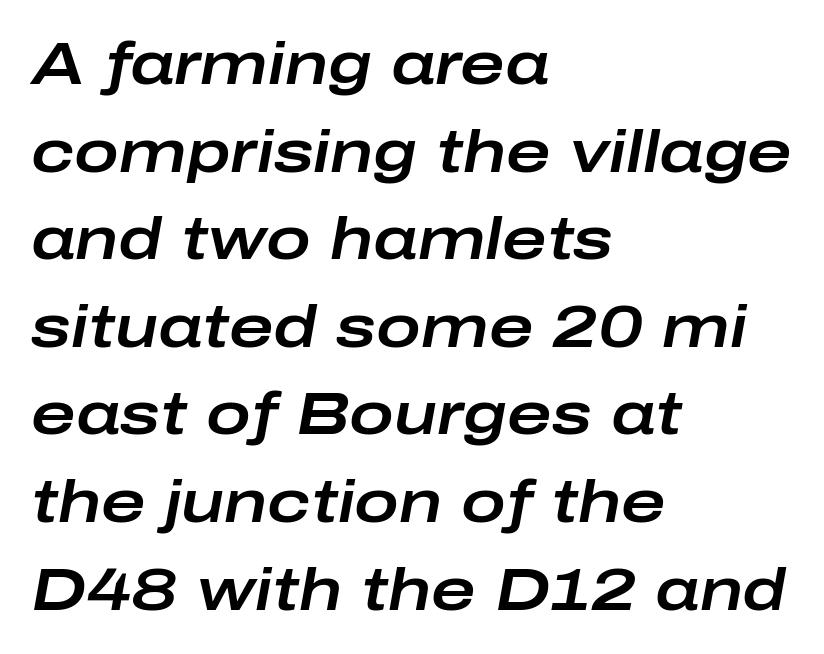
{"italic": "yes", "lean": "right", "slant_degrees": 10, "width": "wide", "stroke_contrast": "low", "x_height": "medium", "monospaced": "no", "underline": "no", "align": "left", "line_spacing": "normal", "line_spacing_ratio": 1.46, "letter_spacing": "normal", "letter_spacing_em": 0.0, "glyph_px": 60}
